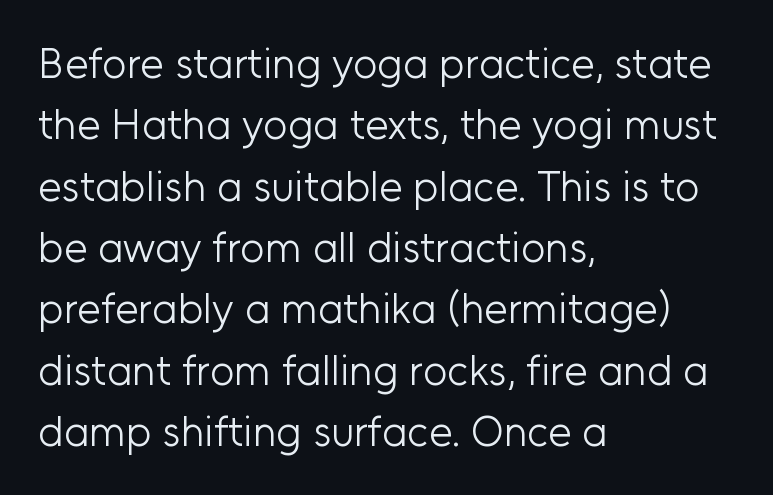
Q: Is the text bold? A: No.
Q: Is the text italic (slanted)? A: No, it is upright.
Q: Is the typeface a serif or a sans-serif typeface? A: Sans-serif.
Q: Is the text underlined? A: No.
Q: How is the paragraph aligned? A: Left-aligned.
Q: Is the spacing between letters normal or unusually wide? A: Normal.
Q: Is the spacing between lines tight, normal or loose? A: Normal.
Q: Width (condensed, normal, or wide)? A: Normal.
Q: Stroke contrast? A: Low.
Q: x-height? A: Medium.
Q: Monospaced? A: No.
